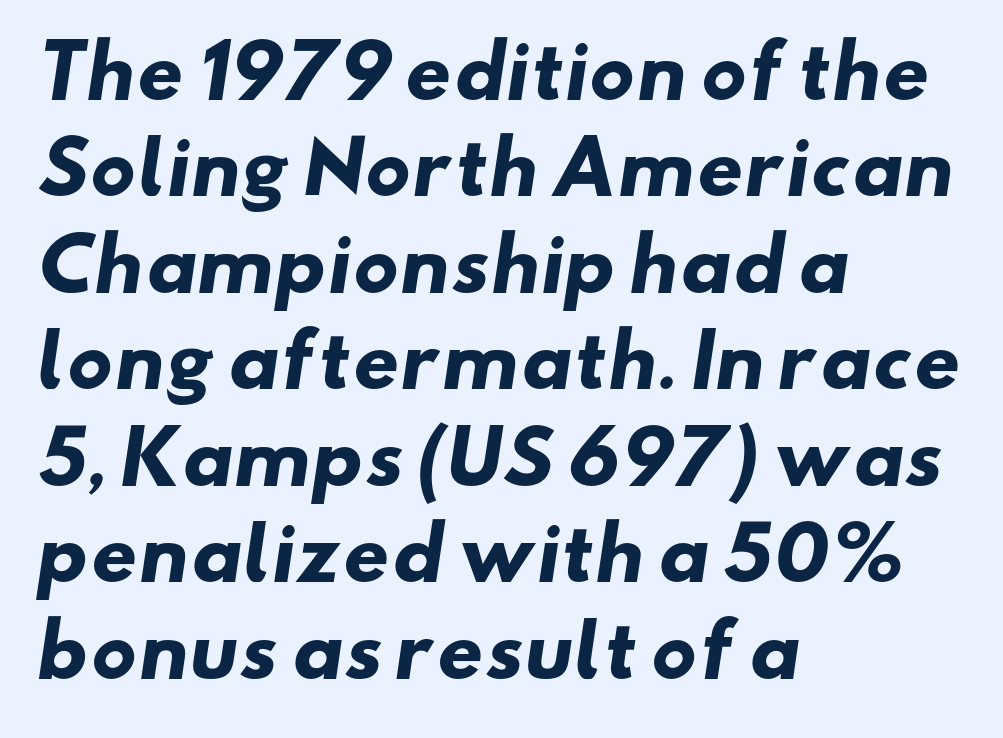
The image shows 72 px heavy, wide sans-serif type; set left-aligned, normal line spacing (1.34x), normal letter spacing, not underlined; low stroke contrast and a small x-height.
